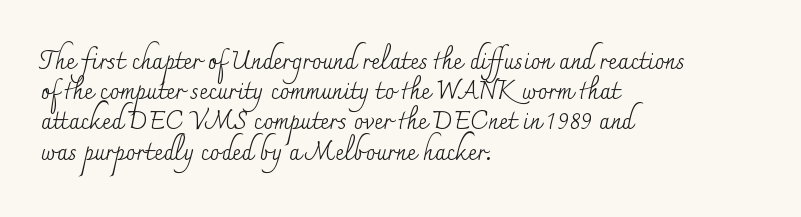
{"bold": "no", "underline": "no", "align": "left", "line_spacing": "normal", "line_spacing_ratio": 1.26, "letter_spacing": "normal", "letter_spacing_em": 0.0, "glyph_px": 24}
